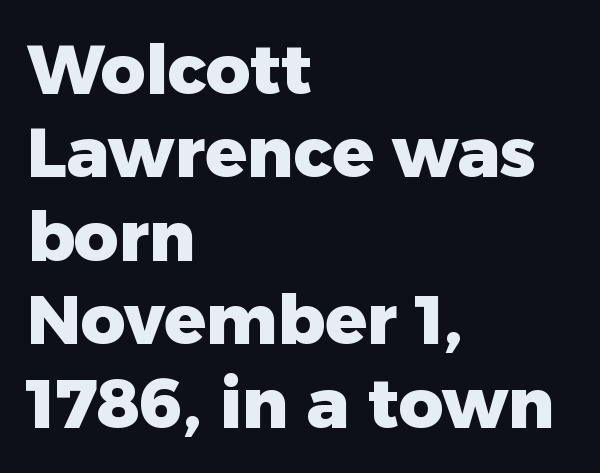
Q: Is the text bold? A: Yes.
Q: Is the text italic (slanted)? A: No, it is upright.
Q: Is the typeface a serif or a sans-serif typeface? A: Sans-serif.
Q: Is the text underlined? A: No.
Q: How is the paragraph aligned? A: Left-aligned.
Q: Is the spacing between letters normal or unusually wide? A: Normal.
Q: Width (condensed, normal, or wide)? A: Normal.
Q: Stroke contrast? A: Low.
Q: x-height? A: Medium.
Q: Monospaced? A: No.
